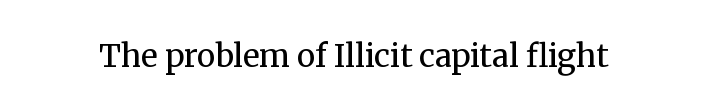
{"serif": "yes", "italic": "no", "bold": "no", "weight": "regular", "width": "normal", "stroke_contrast": "medium", "x_height": "medium", "monospaced": "no", "underline": "no", "letter_spacing": "normal", "letter_spacing_em": 0.0, "glyph_px": 31}
